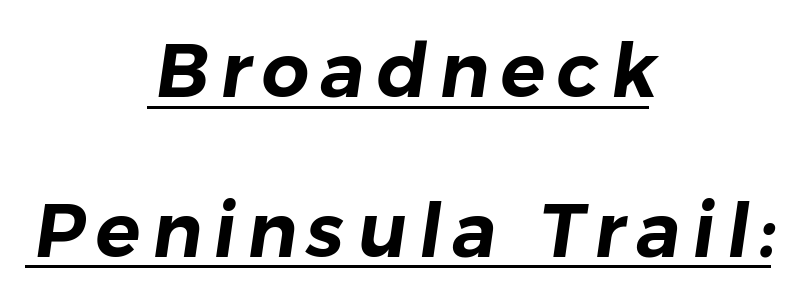
{"serif": "no", "width": "normal", "stroke_contrast": "low", "x_height": "medium", "monospaced": "no", "underline": "yes", "align": "center", "line_spacing": "loose", "line_spacing_ratio": 2.13, "glyph_px": 75}
